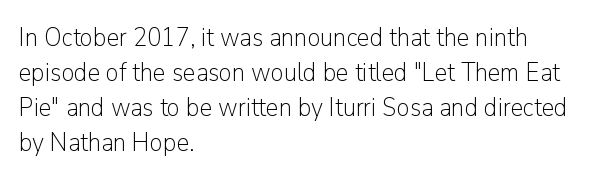
{"italic": "no", "bold": "no", "underline": "no", "align": "left", "line_spacing": "normal", "line_spacing_ratio": 1.35, "letter_spacing": "normal", "letter_spacing_em": 0.0, "glyph_px": 26}
